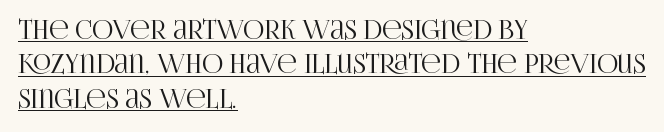
Q: Is the text italic (slanted)? A: No, it is upright.
Q: Is the text underlined? A: Yes.
Q: How is the paragraph aligned? A: Left-aligned.
Q: Is the spacing between letters normal or unusually wide? A: Normal.
Q: Is the spacing between lines tight, normal or loose? A: Normal.
